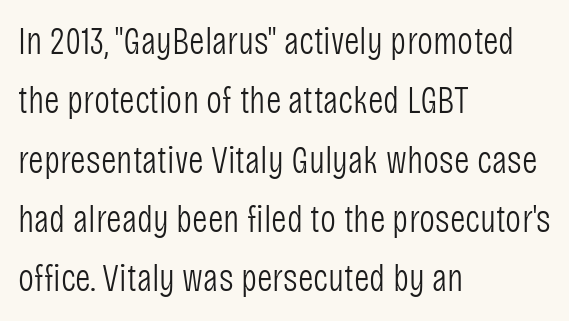
{"serif": "no", "italic": "no", "bold": "no", "weight": "light", "width": "condensed", "stroke_contrast": "low", "x_height": "large", "monospaced": "no", "underline": "no", "align": "left", "line_spacing": "normal", "line_spacing_ratio": 1.56, "letter_spacing": "normal", "letter_spacing_em": 0.0, "glyph_px": 38}
